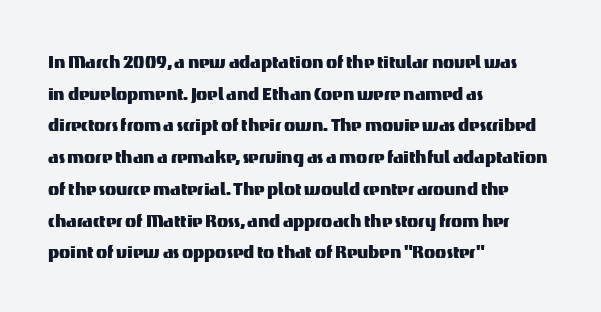
{"italic": "no", "underline": "no", "align": "left", "line_spacing": "normal", "line_spacing_ratio": 1.38, "letter_spacing": "normal", "letter_spacing_em": 0.0, "glyph_px": 23}
